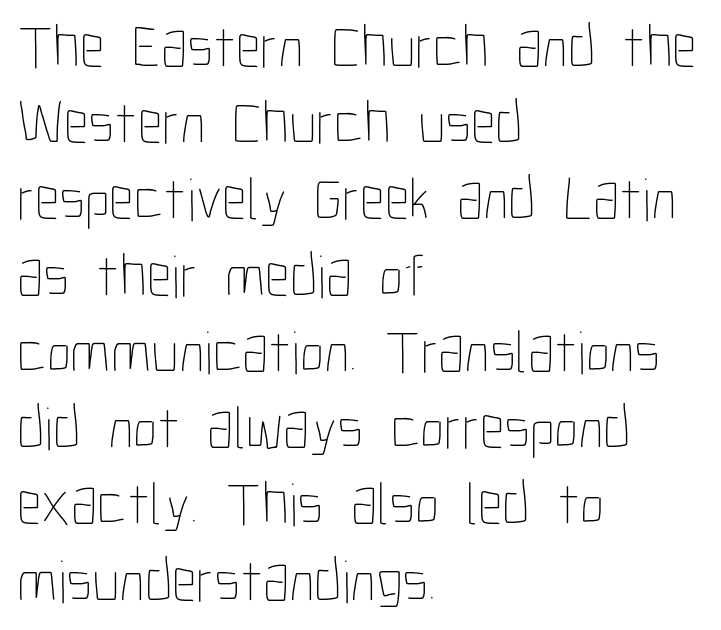
The image shows 61 px thin, condensed type, upright; set left-aligned, normal line spacing (1.25x), normal letter spacing, not underlined; low stroke contrast and a medium x-height.
